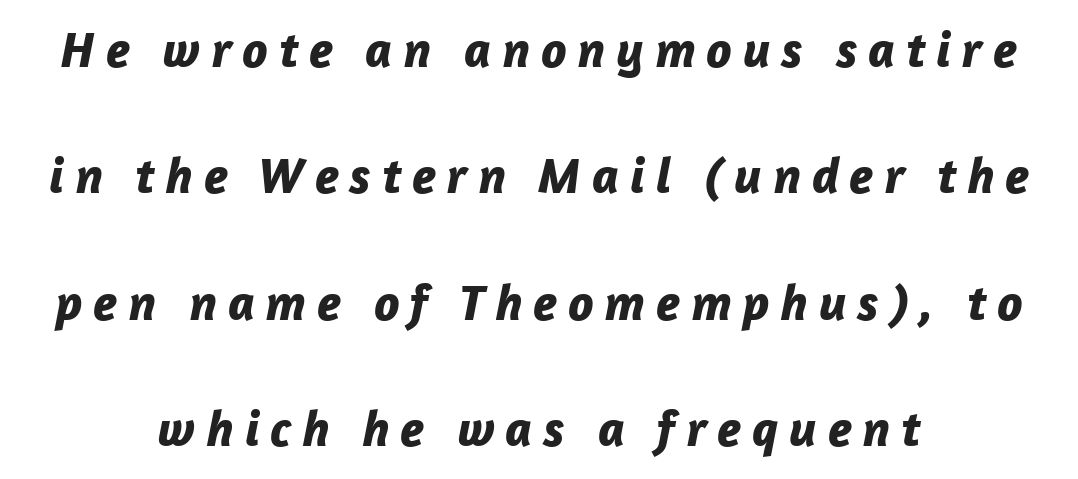
Q: Is the text bold? A: Yes.
Q: Is the text italic (slanted)? A: Yes, it leans right by about 12 degrees.
Q: Is the text underlined? A: No.
Q: How is the paragraph aligned? A: Centered.
Q: Is the spacing between letters normal or unusually wide? A: Unusually wide.
Q: Is the spacing between lines tight, normal or loose? A: Loose.
Q: Width (condensed, normal, or wide)? A: Normal.
Q: Stroke contrast? A: Low.
Q: x-height? A: Medium.
Q: Monospaced? A: No.
